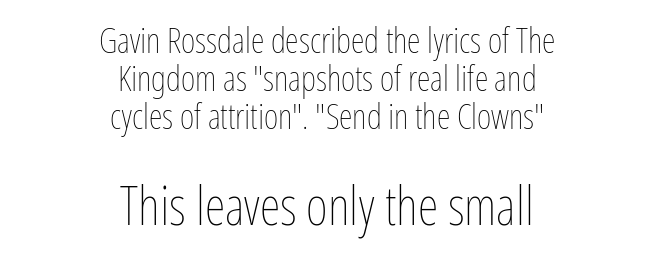
The image shows 53 px thin, condensed type, upright; set centered, tight line spacing (1.08x), normal letter spacing, not underlined; the second (bottom) block is 1.51x larger; low stroke contrast and a medium x-height.
